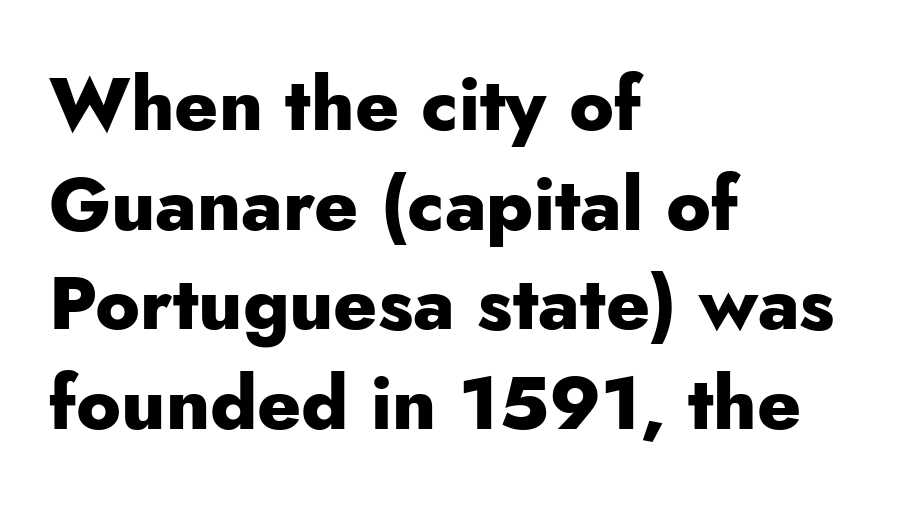
The image shows 75 px heavy sans-serif type, upright; set left-aligned, normal line spacing (1.33x), normal letter spacing, not underlined; low stroke contrast and a small x-height.
